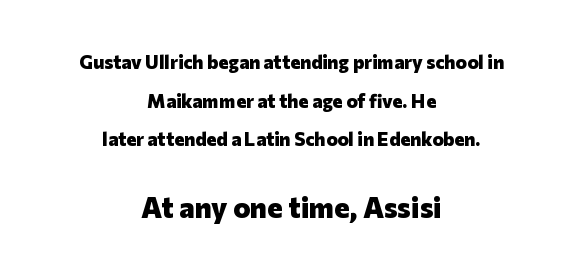
{"serif": "no", "italic": "no", "bold": "yes", "weight": "heavy", "width": "normal", "stroke_contrast": "low", "x_height": "medium", "monospaced": "no", "underline": "no", "align": "center", "line_spacing": "loose", "line_spacing_ratio": 2.03, "letter_spacing": "normal", "letter_spacing_em": 0.0, "larger_block": "second", "size_ratio": 1.53, "glyph_px": 29}
